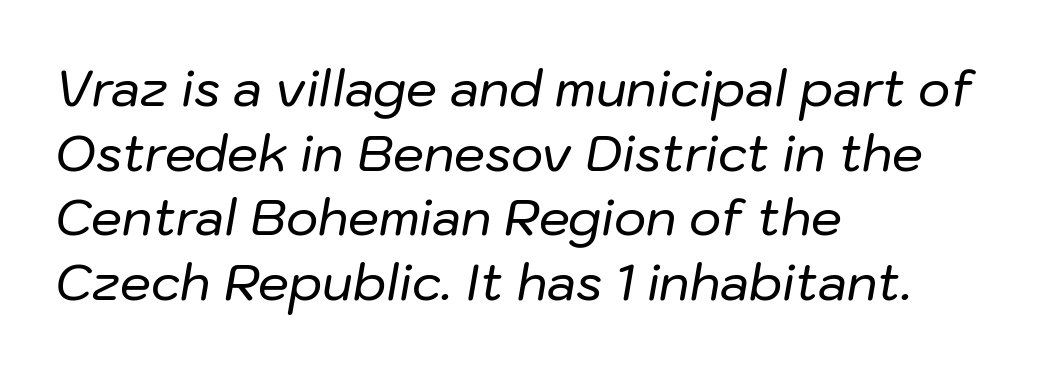
If you drew a line through each stem, it would be angled. Decoration check: the copy has no underline. Compared with typical paragraphs, the rows here are spaced about the same. There is no visible air inserted between adjacent glyphs. One-word summary of the alignment: left. The face used here is proportionally spaced, like ordinary book or web type.
